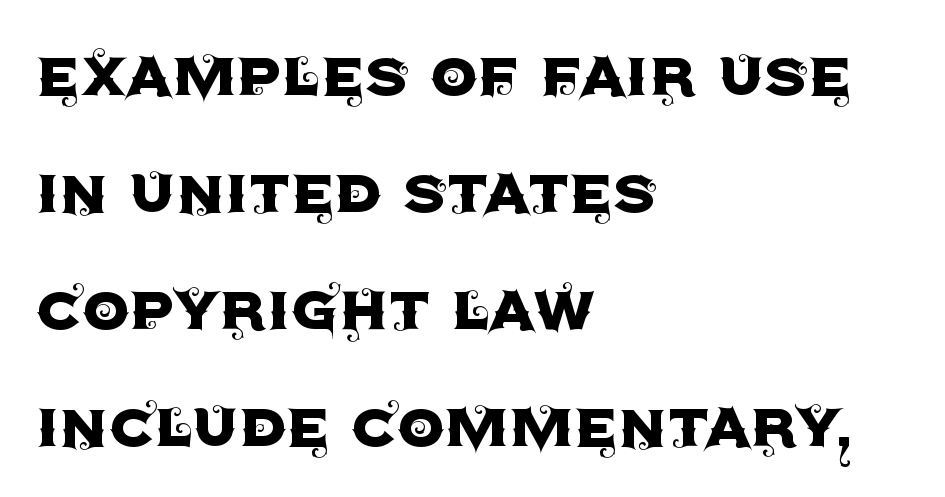
Q: Is the text italic (slanted)? A: No, it is upright.
Q: Is the typeface a serif or a sans-serif typeface? A: Sans-serif.
Q: Is the text underlined? A: No.
Q: How is the paragraph aligned? A: Left-aligned.
Q: Is the spacing between letters normal or unusually wide? A: Normal.
Q: Is the spacing between lines tight, normal or loose? A: Normal.
Q: Width (condensed, normal, or wide)? A: Normal.
Q: x-height? A: Large.
Q: Monospaced? A: No.
